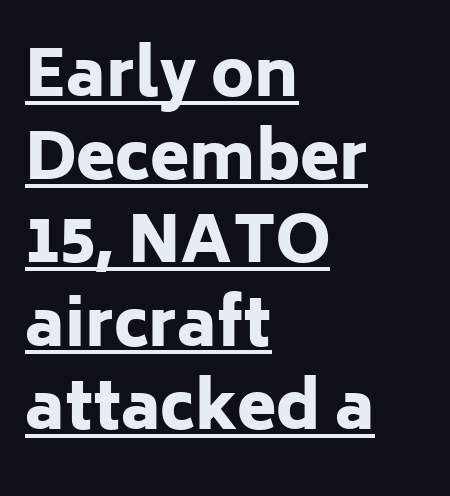
Q: Is the text bold? A: Yes.
Q: Is the text italic (slanted)? A: No, it is upright.
Q: Is the typeface a serif or a sans-serif typeface? A: Sans-serif.
Q: Is the text underlined? A: Yes.
Q: How is the paragraph aligned? A: Left-aligned.
Q: Is the spacing between letters normal or unusually wide? A: Normal.
Q: Is the spacing between lines tight, normal or loose? A: Normal.
Q: Width (condensed, normal, or wide)? A: Normal.
Q: Stroke contrast? A: Low.
Q: x-height? A: Medium.
Q: Monospaced? A: No.
